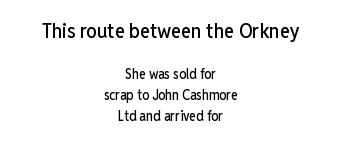
{"italic": "no", "underline": "no", "align": "center", "line_spacing": "normal", "line_spacing_ratio": 1.5, "letter_spacing": "normal", "letter_spacing_em": 0.0, "larger_block": "first", "size_ratio": 1.5, "glyph_px": 21}
